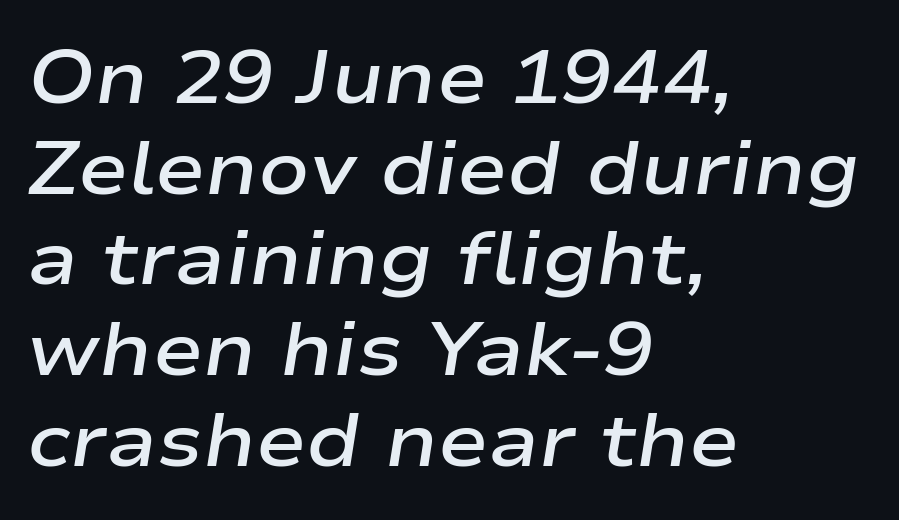
Quick note: italic. Decoration check: the copy has no underline. The font is running at a semibold setting, under full bold. The horizontal fit of the characters is conventional and even. These lines are set flush left with a ragged right edge. Character widths vary here, with narrow letters taking less room than wide ones.
